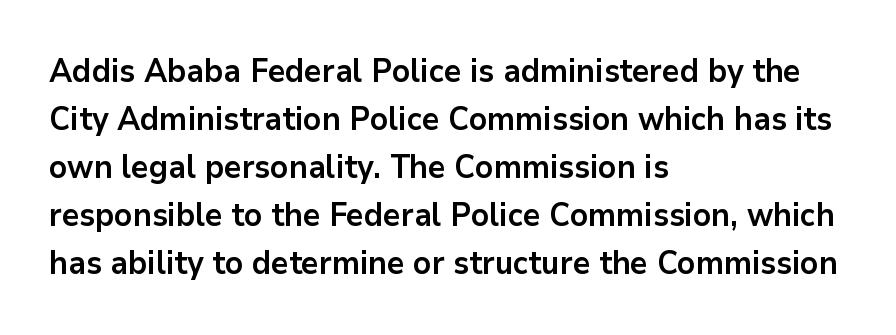
The image shows 32 px bold sans-serif type, upright; set left-aligned, normal line spacing (1.5x), normal letter spacing, not underlined; low stroke contrast and a medium x-height.
